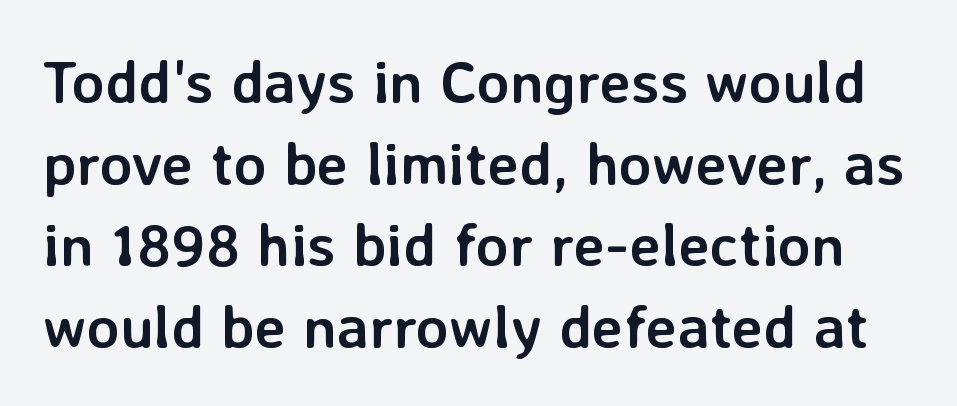
The passage shown has conventional tracking throughout. Beneath every word, the page is bare. Stroke terminals: plain, sans-serif. Heavy-handed strokes throughout: this text is bold. Do the characters align in a grid? No, the font is proportional. The typography opts for an upright posture over an oblique one.
